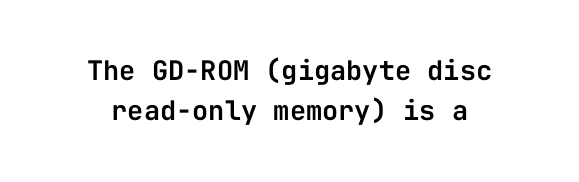
{"italic": "no", "underline": "no", "line_spacing": "normal", "line_spacing_ratio": 1.5, "letter_spacing": "normal", "letter_spacing_em": 0.0, "glyph_px": 27}
